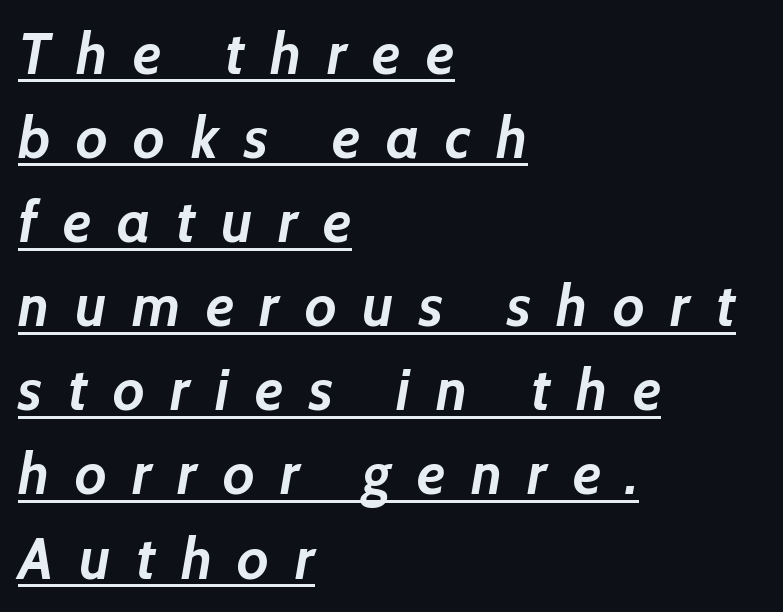
Q: Is the text bold? A: Yes.
Q: Is the text italic (slanted)? A: Yes, it leans right by about 7 degrees.
Q: Is the text underlined? A: Yes.
Q: How is the paragraph aligned? A: Left-aligned.
Q: Is the spacing between letters normal or unusually wide? A: Unusually wide.
Q: Is the spacing between lines tight, normal or loose? A: Normal.
Q: Width (condensed, normal, or wide)? A: Normal.
Q: Stroke contrast? A: Low.
Q: x-height? A: Medium.
Q: Monospaced? A: No.
